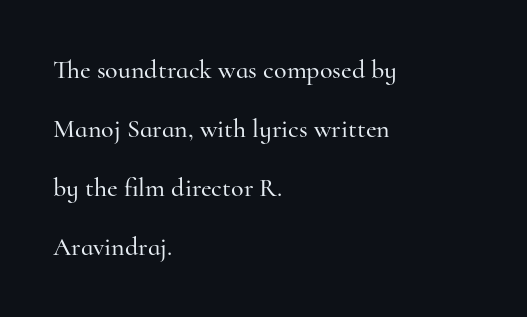
Q: Is the text italic (slanted)? A: No, it is upright.
Q: Is the text underlined? A: No.
Q: How is the paragraph aligned? A: Left-aligned.
Q: Is the spacing between letters normal or unusually wide? A: Normal.
Q: Is the spacing between lines tight, normal or loose? A: Loose.
